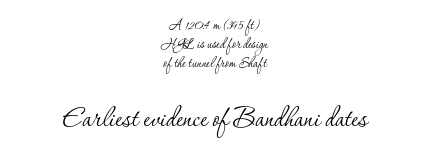
Weight: in the light-to-regular range. To sum up the face: it has serifs. Summary of vertical rhythm: compact, with narrow interline spacing. The following chunk of copy outweighs the initial chunk in type size. Typeset on center — no edge is straight.
